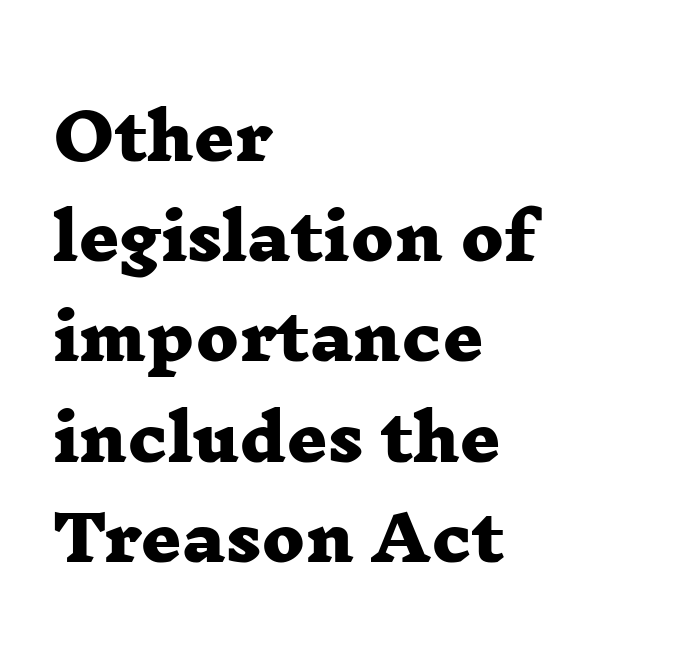
{"serif": "yes", "bold": "yes", "weight": "heavy", "width": "wide", "stroke_contrast": "low", "x_height": "medium", "monospaced": "no", "underline": "no", "align": "left", "line_spacing": "normal", "line_spacing_ratio": 1.59, "letter_spacing": "normal", "letter_spacing_em": 0.0, "glyph_px": 63}
